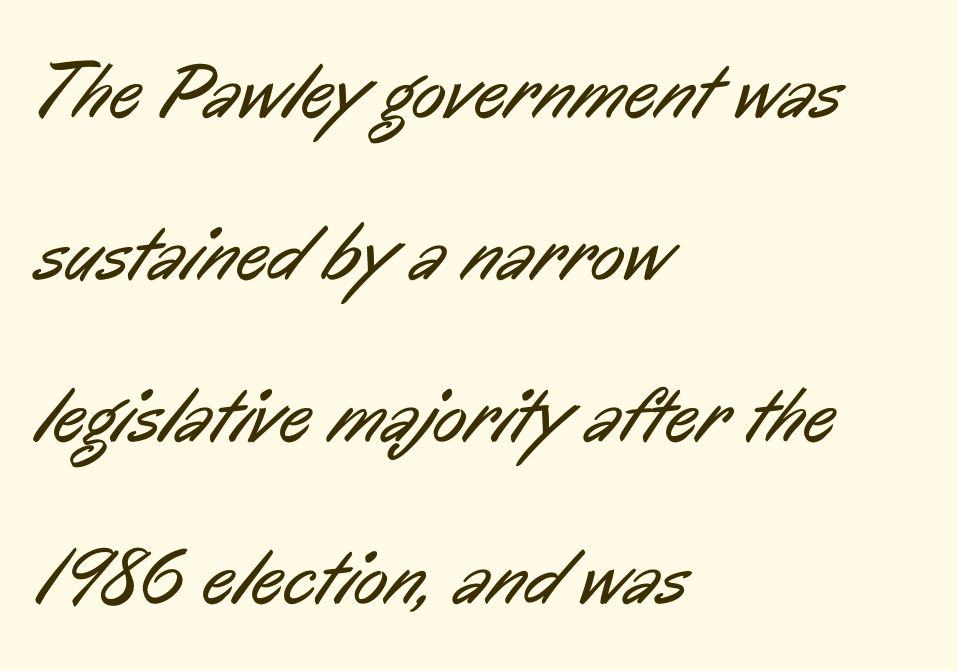
The image shows 79 px regular-weight, condensed sans-serif type; set left-aligned, loose line spacing (2.05x), normal letter spacing, not underlined; low stroke contrast and a medium x-height.
